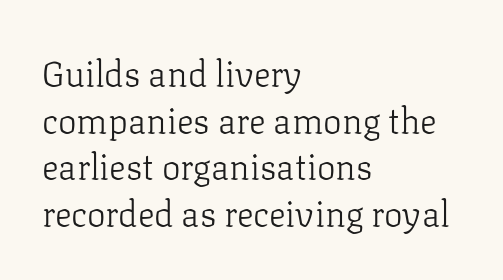
{"serif": "yes", "italic": "no", "bold": "no", "weight": "light", "width": "normal", "stroke_contrast": "low", "x_height": "medium", "monospaced": "no", "underline": "no", "align": "left", "line_spacing": "normal", "line_spacing_ratio": 1.33, "letter_spacing": "normal", "letter_spacing_em": 0.0, "glyph_px": 35}
